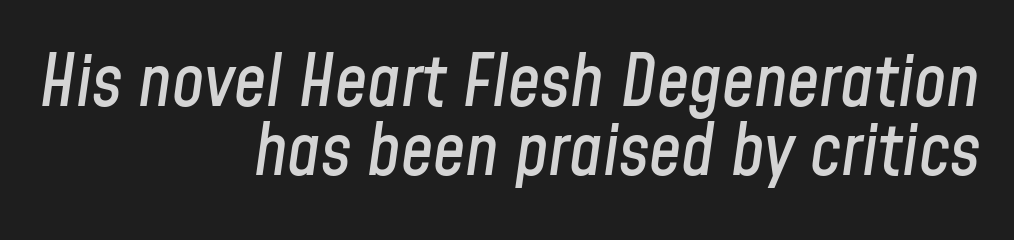
The image shows 72 px condensed type, italic (leaning right); set right-aligned, tight line spacing (0.96x), normal letter spacing, not underlined; low stroke contrast and a medium x-height.
